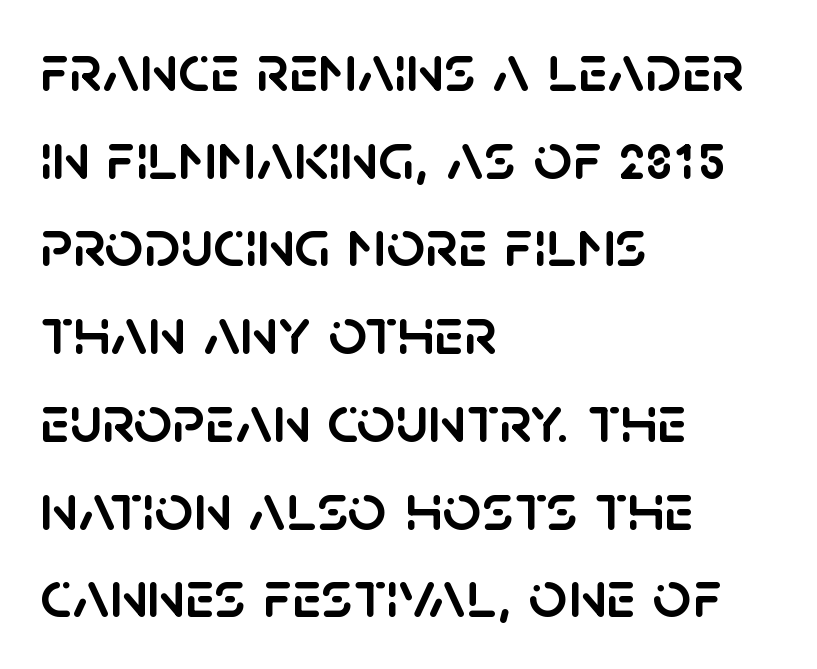
{"serif": "no", "italic": "no", "width": "normal", "stroke_contrast": "low", "x_height": "large", "monospaced": "no", "underline": "no", "align": "left", "line_spacing": "normal", "line_spacing_ratio": 1.29, "letter_spacing": "normal", "letter_spacing_em": 0.0, "glyph_px": 68}
